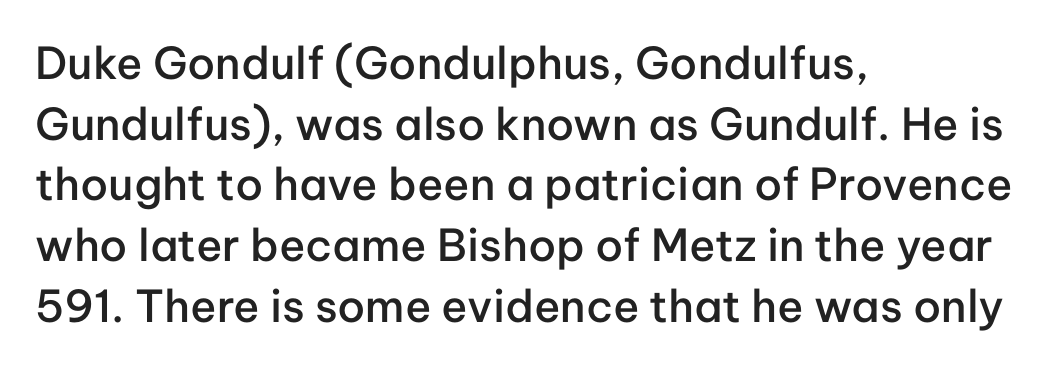
The image shows 44 px semibold sans-serif type, upright; set left-aligned, normal line spacing (1.38x), normal letter spacing, not underlined; low stroke contrast and a medium x-height.
